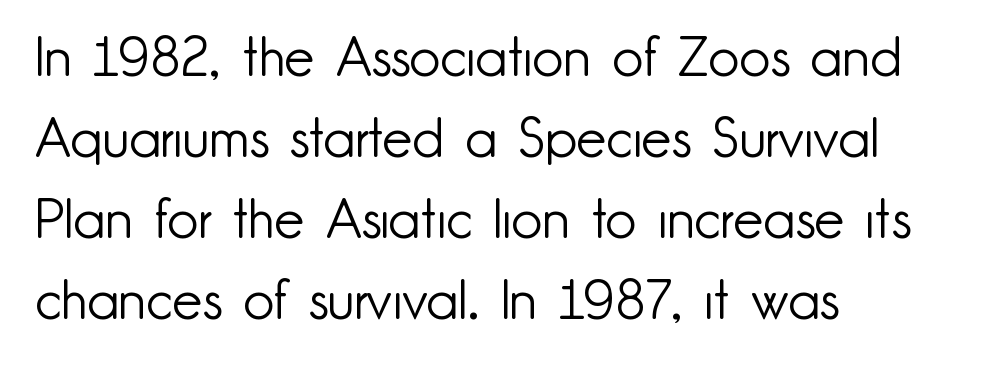
The image shows 54 px light sans-serif type, upright; set left-aligned, normal line spacing (1.5x), normal letter spacing, not underlined; low stroke contrast and a small x-height.
